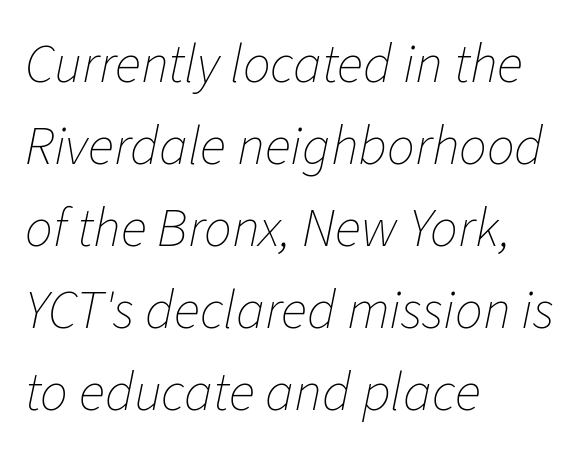
The image shows 55 px thin type, italic (leaning right); set left-aligned, normal line spacing (1.49x), normal letter spacing, not underlined; low stroke contrast and a medium x-height.
